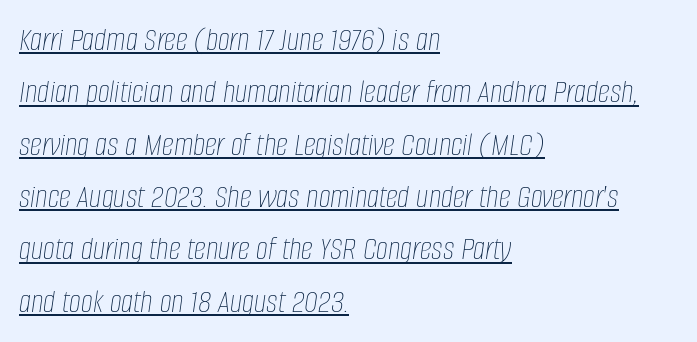
{"italic": "yes", "lean": "right", "slant_degrees": 8, "bold": "no", "weight": "thin", "width": "condensed", "stroke_contrast": "low", "x_height": "large", "monospaced": "no", "underline": "yes", "align": "left", "line_spacing": "normal", "line_spacing_ratio": 1.54, "letter_spacing": "normal", "letter_spacing_em": 0.0, "glyph_px": 34}
